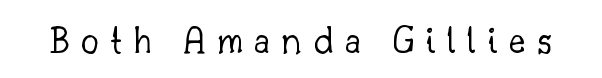
{"italic": "no", "bold": "no", "weight": "light", "width": "normal", "stroke_contrast": "low", "x_height": "small", "monospaced": "no", "underline": "no", "letter_spacing": "wide", "letter_spacing_em": 0.27, "glyph_px": 41}
